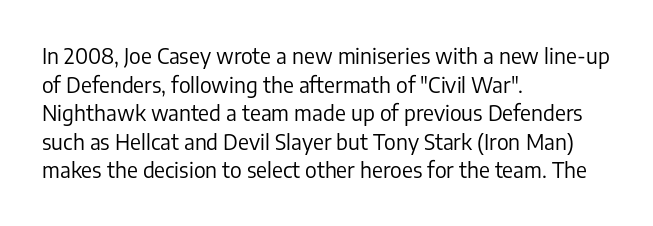
{"italic": "no", "bold": "no", "underline": "no", "align": "left", "line_spacing": "normal", "line_spacing_ratio": 1.36, "letter_spacing": "normal", "letter_spacing_em": 0.0, "glyph_px": 21}
